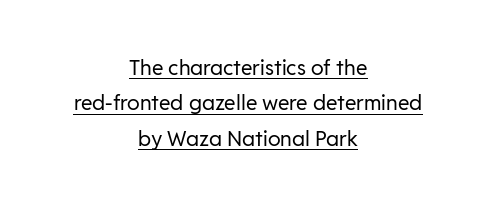
The image shows 21 px text type, upright; set centered, normal line spacing (1.68x), normal letter spacing, underlined.
